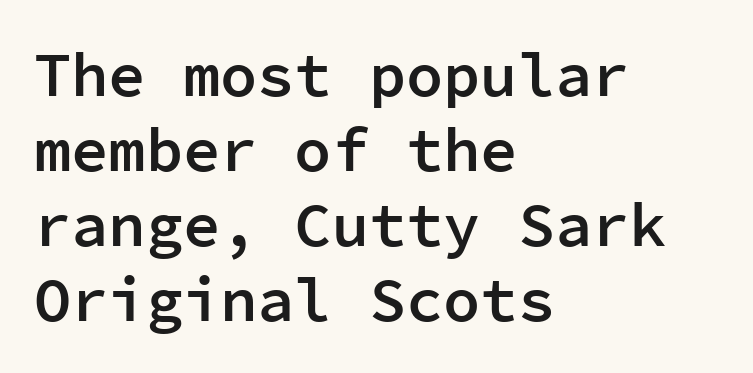
The image shows 62 px semibold sans-serif type, upright, monospaced; set left-aligned, line spacing 1.21x, normal letter spacing, not underlined; low stroke contrast and a medium x-height.
